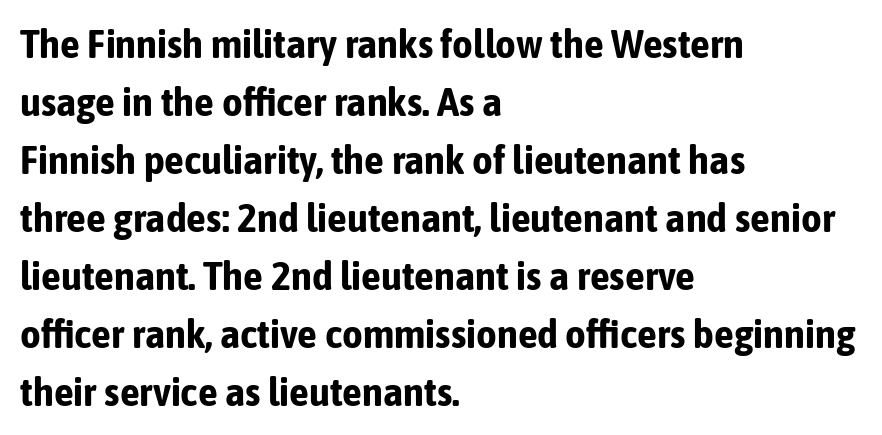
{"serif": "no", "italic": "no", "bold": "yes", "weight": "bold", "width": "condensed", "stroke_contrast": "low", "x_height": "medium", "monospaced": "no", "underline": "no", "align": "left", "line_spacing": "normal", "line_spacing_ratio": 1.45, "letter_spacing": "normal", "letter_spacing_em": 0.0, "glyph_px": 40}
